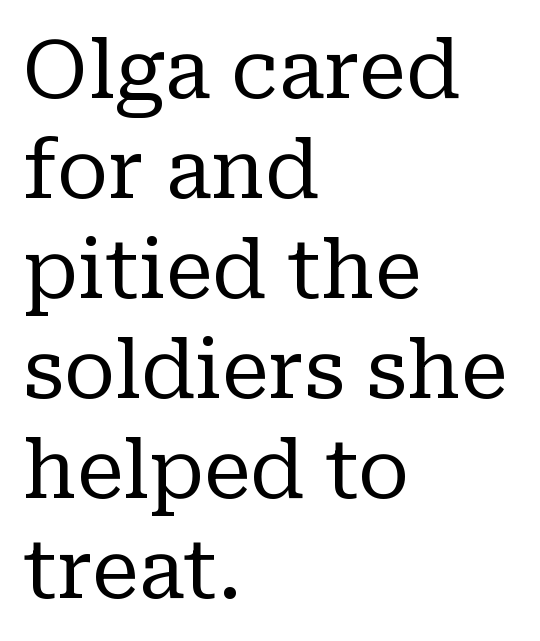
Characters follow at the spacing the type designer built in. The font's upright variant was chosen for this text. Vertical stems look standard width or narrower in stroke. I'd call this a serif setting — the letters wear small feet. Successive baselines arrive at the customary interval. The rendering uses natural spacing where letterforms have individual widths.
